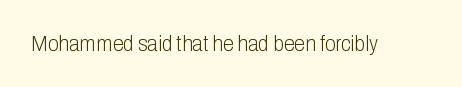
Q: Is the text bold? A: No.
Q: Is the text italic (slanted)? A: No, it is upright.
Q: Is the text underlined? A: No.
Q: Is the spacing between letters normal or unusually wide? A: Normal.
